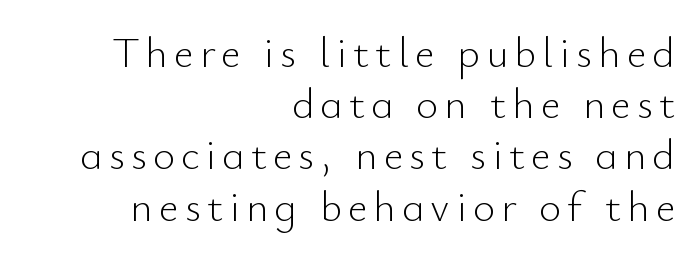
{"serif": "no", "italic": "no", "bold": "no", "weight": "light", "width": "normal", "stroke_contrast": "low", "x_height": "small", "monospaced": "no", "underline": "no", "align": "right", "line_spacing_ratio": 1.19, "glyph_px": 43}
